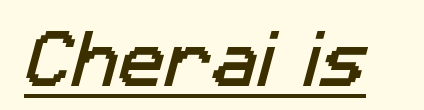
Each letter keeps its own natural width here, so spacing adapts to shape. Look at the tracking — it's just the regular setting, nothing added. Every word sits above its own underline. The font family rendered here belongs to the sans-serif group.
